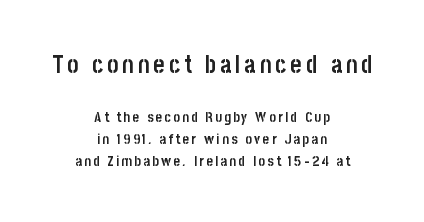
The passage shown is emphatically bold. The vertical gap from one line to the next is medium. The space beneath each line is pristine and unruled. This is the regular roman posture of the typeface. Large over small — that's the arrangement of the two blocks here. Which margin do the lines hug? Neither — every line sits in the middle.
